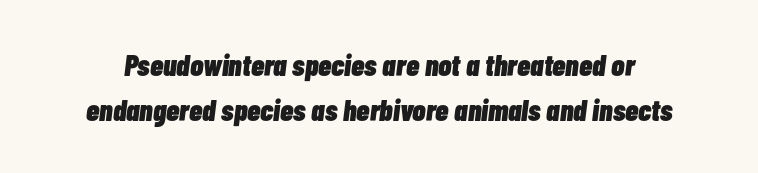
The image shows 30 px heavy, condensed type, italic (leaning right); set normal line spacing (1.49x), normal letter spacing, not underlined; low stroke contrast and a medium x-height.
